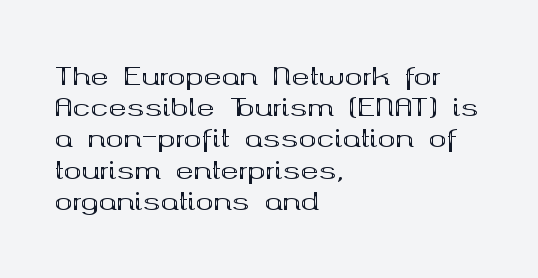
The image shows 24 px bold type, upright; set left-aligned, normal line spacing (1.3x), normal letter spacing, not underlined.
